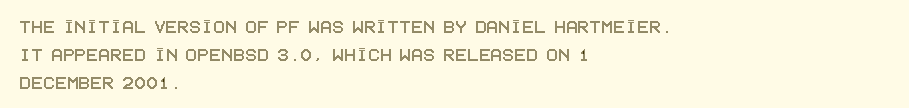
In terms of leading, this rendering sits right in the middle. Do the letters lean? They stand straight. These lines stack with their left ends in a neat column. The zone under the glyphs is completely vacant. The letters sit at their default tracking, neither squeezed nor spread.
